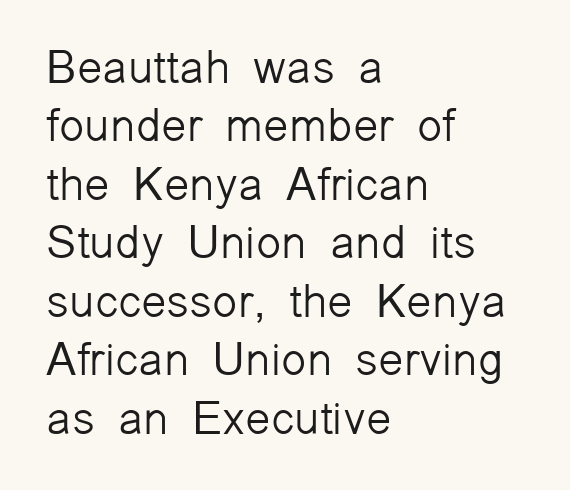
The image shows 46 px light sans-serif type, upright; set left-aligned, normal line spacing (1.27x), normal letter spacing, not underlined; low stroke contrast and a medium x-height.
